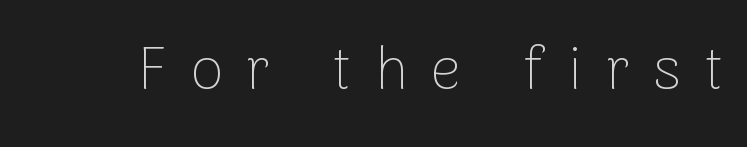
Q: Is the text bold? A: No.
Q: Is the text italic (slanted)? A: No, it is upright.
Q: Is the typeface a serif or a sans-serif typeface? A: Sans-serif.
Q: Is the text underlined? A: No.
Q: Is the spacing between letters normal or unusually wide? A: Unusually wide.
Q: Width (condensed, normal, or wide)? A: Normal.
Q: Stroke contrast? A: Low.
Q: x-height? A: Medium.
Q: Monospaced? A: No.
